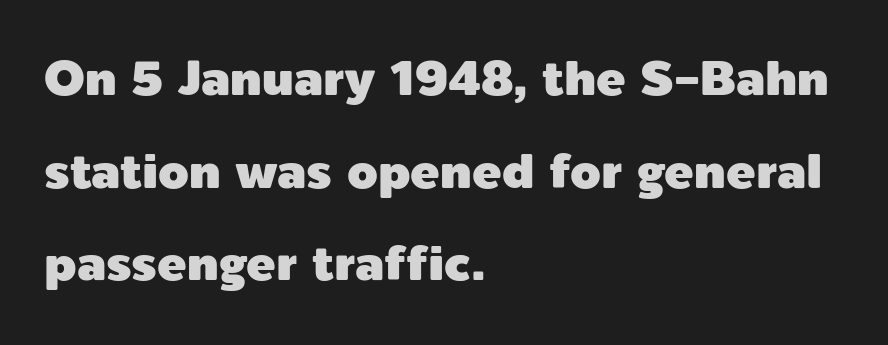
{"serif": "no", "italic": "no", "width": "normal", "x_height": "medium", "monospaced": "no", "underline": "no", "align": "left", "line_spacing_ratio": 1.89, "letter_spacing": "normal", "letter_spacing_em": 0.0, "glyph_px": 49}
